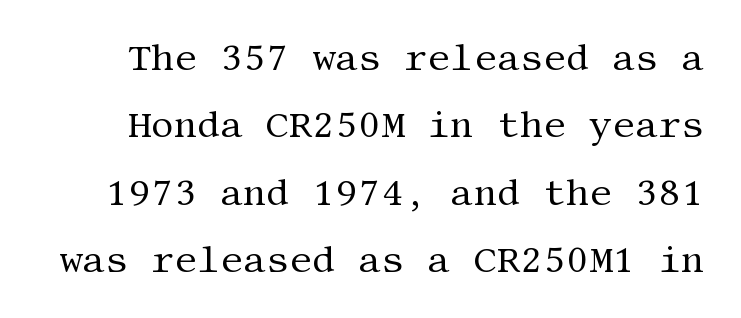
Q: Is the text bold? A: No.
Q: Is the text italic (slanted)? A: No, it is upright.
Q: Is the typeface a serif or a sans-serif typeface? A: Serif.
Q: Is the text underlined? A: No.
Q: Is the spacing between letters normal or unusually wide? A: Normal.
Q: Width (condensed, normal, or wide)? A: Normal.
Q: Stroke contrast? A: Medium.
Q: x-height? A: Large.
